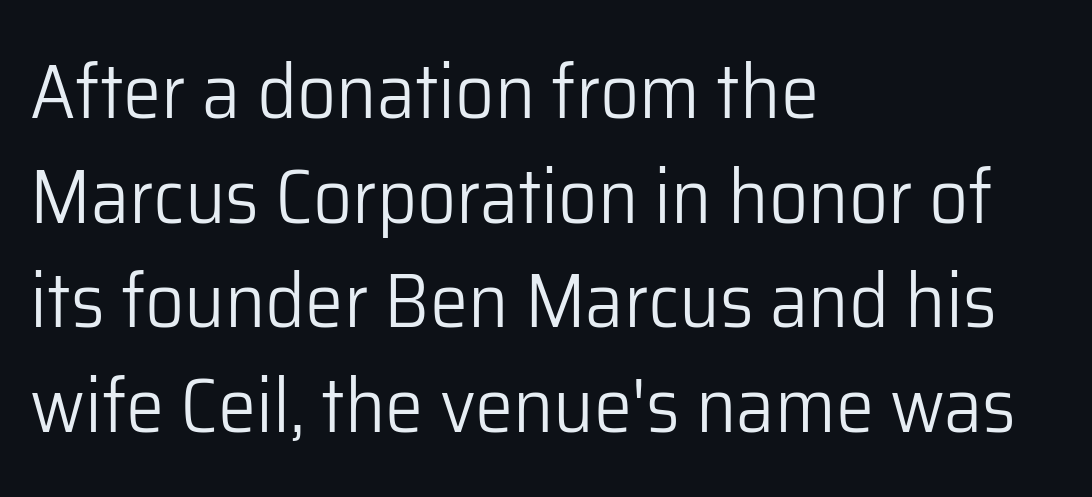
You can tell it's not italic because the verticals are truly vertical. Each new line begins a customary step beneath the previous one. The lines are quadded left. Descenders are the only things crossing below the line.
